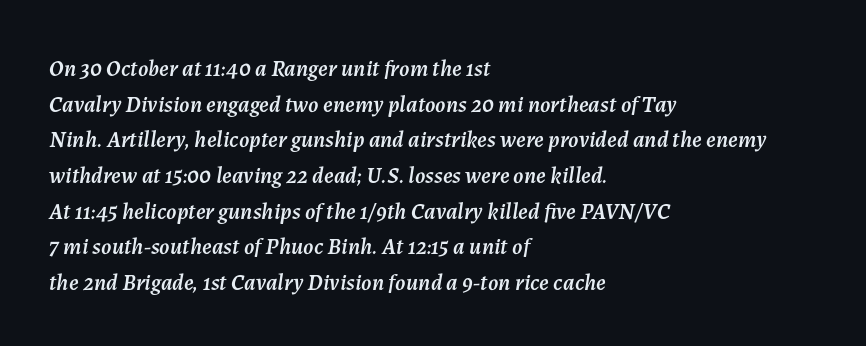
The image shows 23 px text type, italic (leaning right); set left-aligned, normal line spacing (1.55x), normal letter spacing, not underlined.
